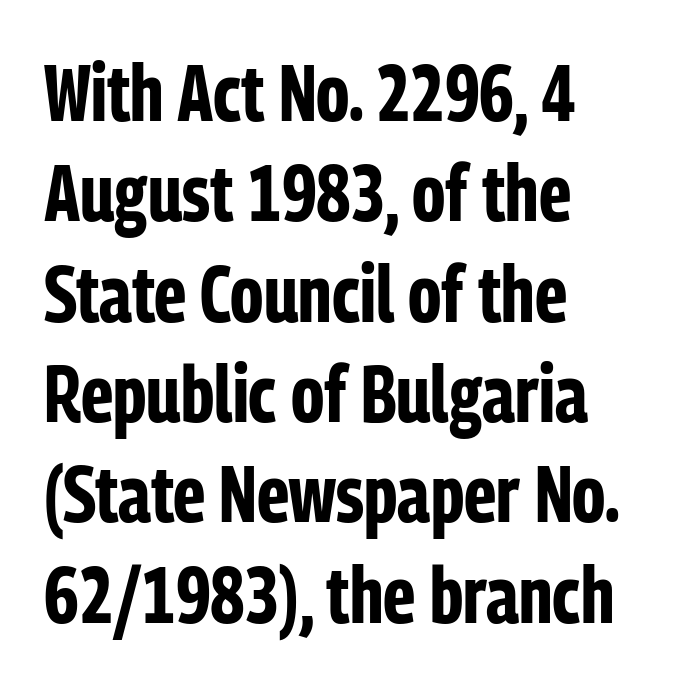
The image shows 79 px bold, condensed sans-serif type, upright; set left-aligned, normal line spacing (1.27x), normal letter spacing, not underlined; low stroke contrast and a medium x-height.
